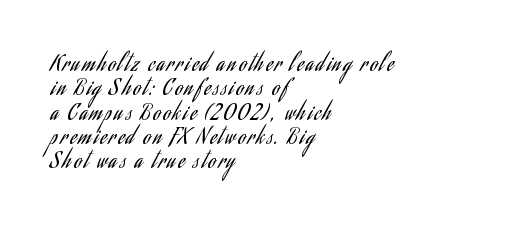
The image shows 21 px text type; set left-aligned, line spacing 1.16x, not underlined.
